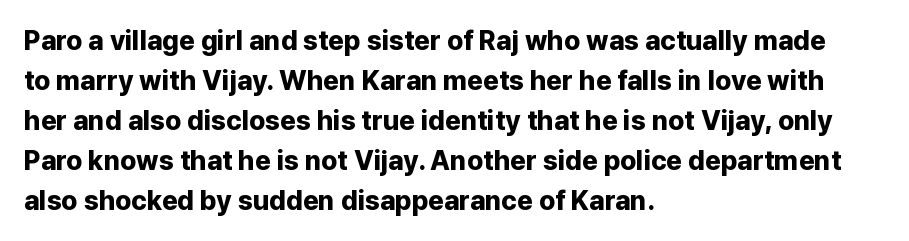
Q: Is the text bold? A: Yes.
Q: Is the text italic (slanted)? A: No, it is upright.
Q: Is the text underlined? A: No.
Q: How is the paragraph aligned? A: Left-aligned.
Q: Is the spacing between letters normal or unusually wide? A: Normal.
Q: Is the spacing between lines tight, normal or loose? A: Normal.
